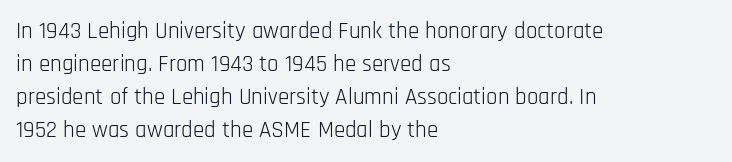
Q: Is the text bold? A: No.
Q: Is the text italic (slanted)? A: No, it is upright.
Q: Is the text underlined? A: No.
Q: How is the paragraph aligned? A: Left-aligned.
Q: Is the spacing between letters normal or unusually wide? A: Normal.
Q: Is the spacing between lines tight, normal or loose? A: Normal.
